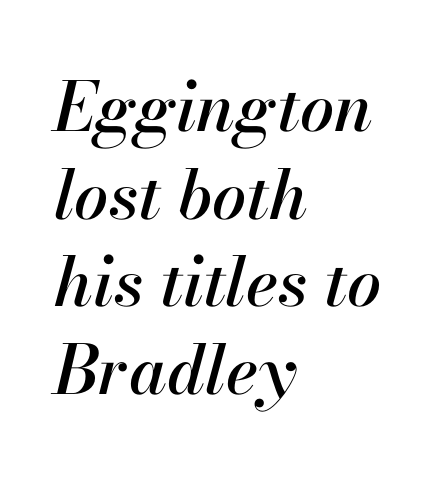
Does the copy run flush right? No — it runs flush left. Here the glyphs are tracked normally, forming tight word shapes. The letters are slanted; this is an italic face. The block of text has a typical density, with ordinary space between rows. The passage shown is not underscored anywhere.
